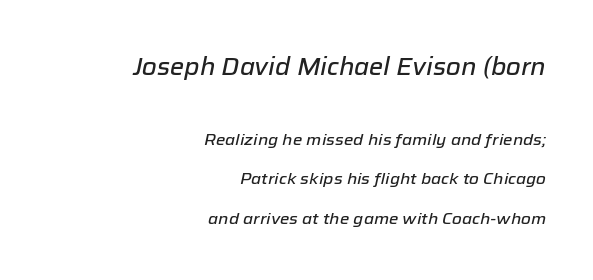
A flush-right, rag-left setting is used for this passage. Words appear dense and cohesive because spacing is normal. This sample trades compactness for vertical openness between lines. Decoration check: the copy has no underline. The typography opts for an oblique posture over an upright one.
